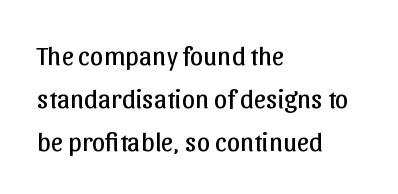
The image shows 27 px text type, upright; set left-aligned, normal line spacing (1.6x), normal letter spacing, not underlined.
